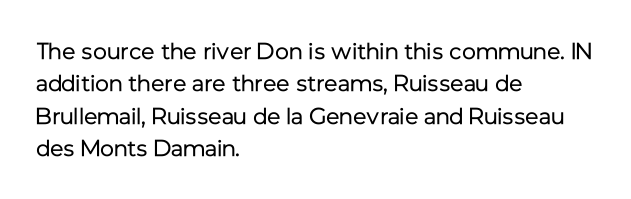
{"italic": "no", "bold": "no", "underline": "no", "align": "left", "line_spacing": "normal", "line_spacing_ratio": 1.41, "letter_spacing": "normal", "letter_spacing_em": 0.0, "glyph_px": 23}
